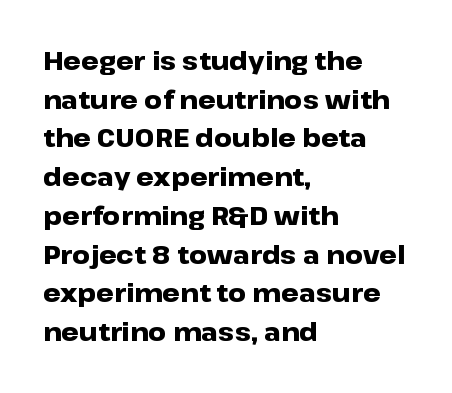
{"italic": "no", "bold": "yes", "underline": "no", "align": "left", "line_spacing": "normal", "line_spacing_ratio": 1.55, "letter_spacing": "normal", "letter_spacing_em": 0.0, "glyph_px": 25}
